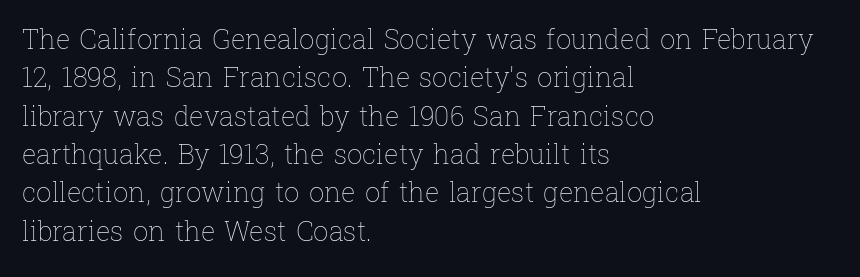
{"italic": "no", "bold": "no", "underline": "no", "align": "left", "line_spacing": "normal", "line_spacing_ratio": 1.42, "letter_spacing": "normal", "letter_spacing_em": 0.0, "glyph_px": 27}
